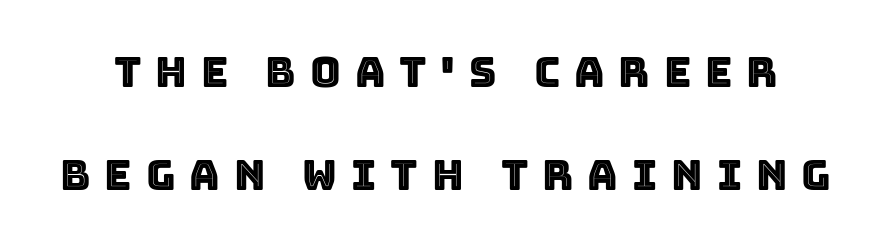
Q: Is the text italic (slanted)? A: No, it is upright.
Q: Is the text underlined? A: No.
Q: Is the spacing between letters normal or unusually wide? A: Unusually wide.
Q: Is the spacing between lines tight, normal or loose? A: Loose.
Q: Width (condensed, normal, or wide)? A: Normal.
Q: x-height? A: Large.
Q: Monospaced? A: No.
